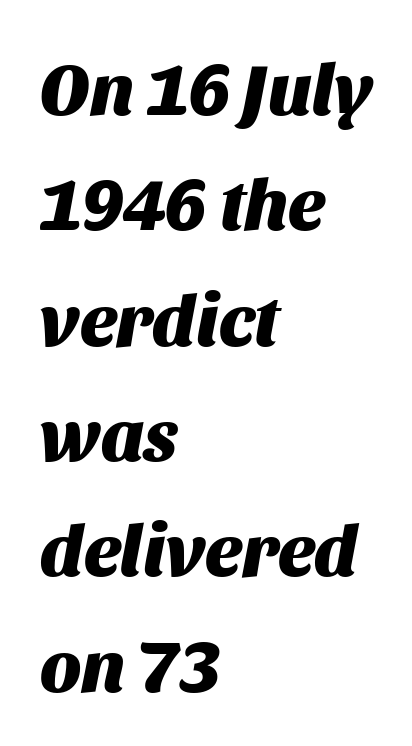
The image shows 73 px heavy type, italic (leaning right); set left-aligned, normal line spacing (1.58x), normal letter spacing, not underlined; medium stroke contrast and a large x-height.
